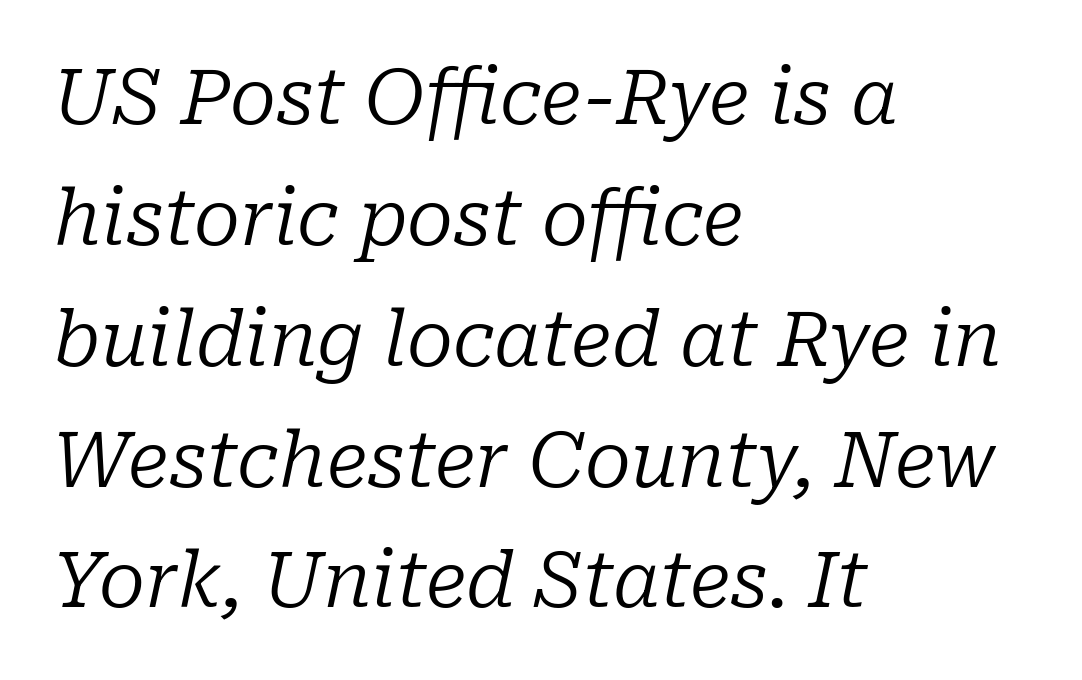
The image shows 76 px regular-weight serif type, italic (leaning right); set left-aligned, normal line spacing (1.59x), normal letter spacing, not underlined; low stroke contrast and a medium x-height.
